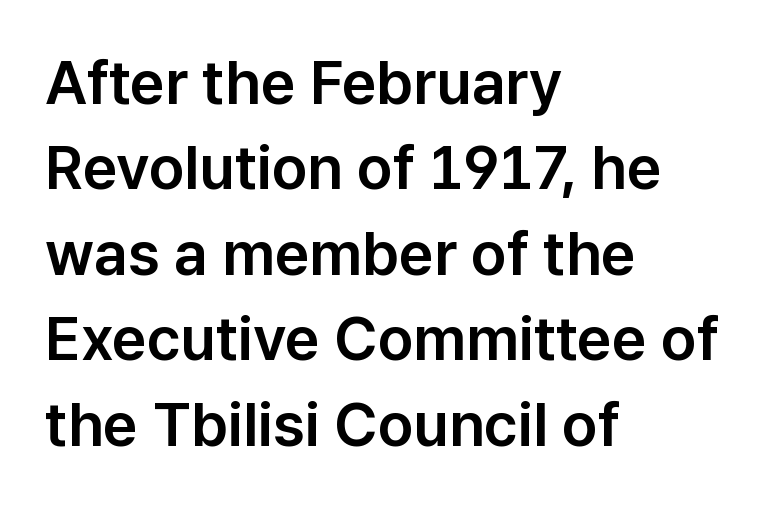
A typesetter would label this face a sans. These lines keep a tight, regular rhythm from letter to letter. Leading: standard. Spacing verdict: proportional, widths tailored to each character.
